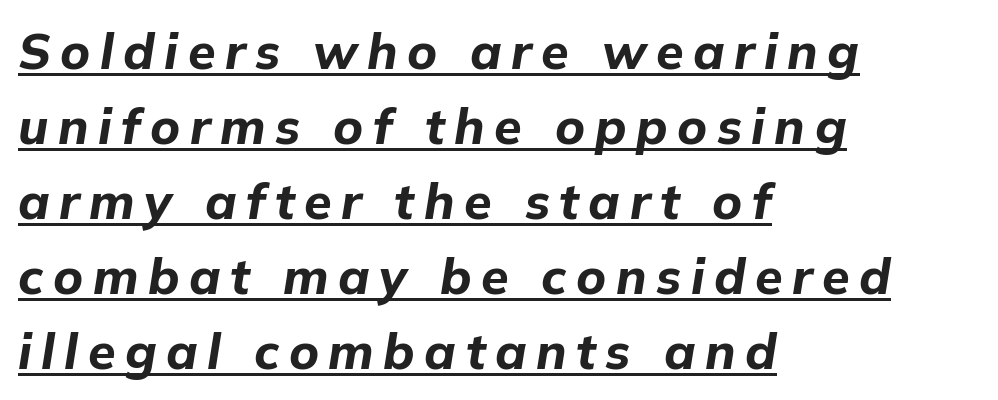
Q: Is the text bold? A: Yes.
Q: Is the text italic (slanted)? A: Yes, it leans right by about 9 degrees.
Q: Is the text underlined? A: Yes.
Q: How is the paragraph aligned? A: Left-aligned.
Q: Is the spacing between lines tight, normal or loose? A: Normal.
Q: Width (condensed, normal, or wide)? A: Normal.
Q: Stroke contrast? A: Low.
Q: x-height? A: Medium.
Q: Monospaced? A: No.
